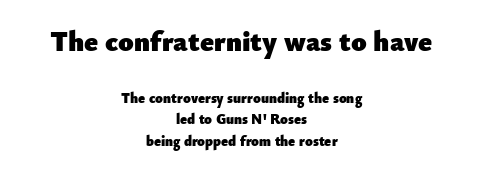
Compared with a flush-left layout, this one balances lines on the center instead. Serif or sans? Sans — the stroke terminals are bare. Heavy, bold letterforms. Type size steps down from the first block to the second.
